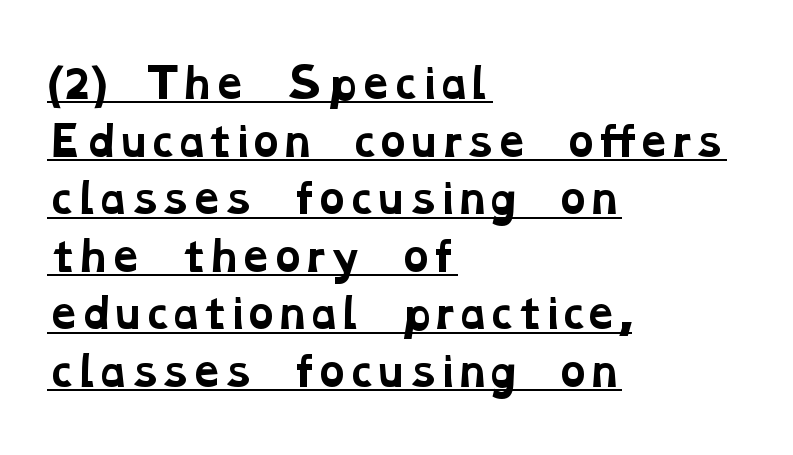
{"serif": "yes", "bold": "yes", "weight": "bold", "width": "wide", "stroke_contrast": "low", "x_height": "medium", "monospaced": "no", "underline": "yes", "align": "left", "line_spacing": "normal", "line_spacing_ratio": 1.44, "letter_spacing": "normal", "letter_spacing_em": 0.0, "glyph_px": 40}
